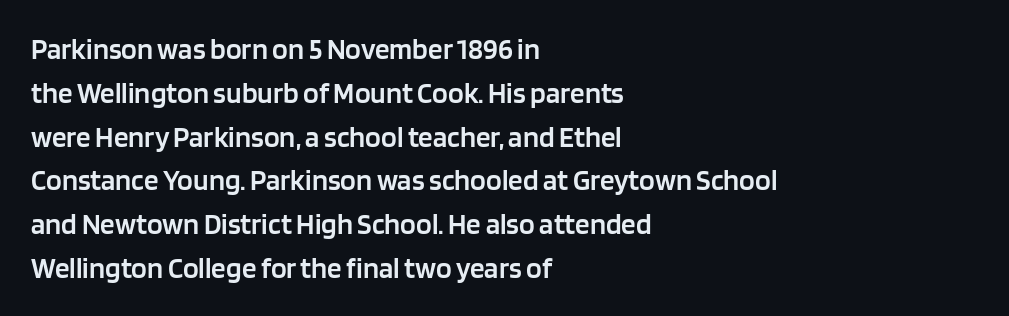
Caption: standard tracking, unaltered. Varying glyph widths throughout — classic text-font behaviour. Where is the straight margin? On the left. No italicization has been applied; the sample stays upright.
